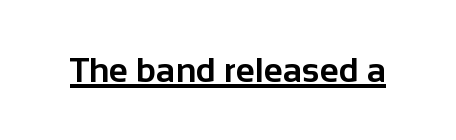
{"serif": "no", "italic": "no", "bold": "yes", "weight": "bold", "width": "normal", "stroke_contrast": "low", "x_height": "medium", "monospaced": "no", "underline": "yes", "letter_spacing": "normal", "letter_spacing_em": 0.0, "glyph_px": 35}
